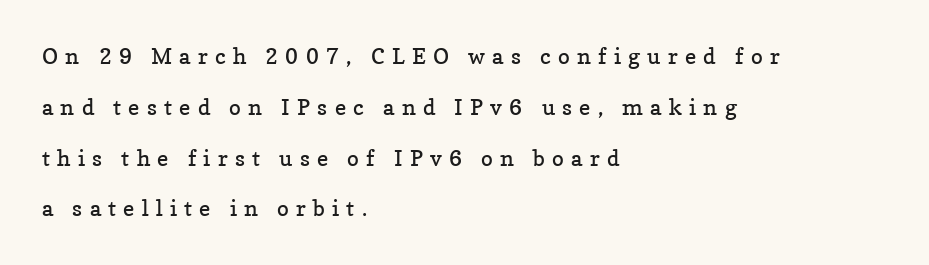
Q: Is the text bold? A: No.
Q: Is the text italic (slanted)? A: No, it is upright.
Q: Is the text underlined? A: No.
Q: How is the paragraph aligned? A: Left-aligned.
Q: Is the spacing between letters normal or unusually wide? A: Unusually wide.
Q: Is the spacing between lines tight, normal or loose? A: Loose.
